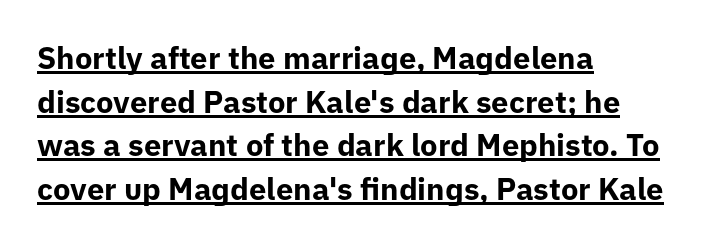
The characters display no serif detailing; their extremities are plain. Honestly, the row spacing looks completely unremarkable. Each line starts at the same left margin while the right side varies. Think of a printed novel: that variable character pitch is what you see here. The string is rendered with underlining switched on. Stroke thickness is high; the sample reads as a true bold.
